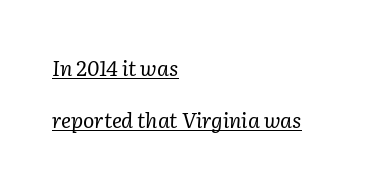
Q: Is the text bold? A: No.
Q: Is the text italic (slanted)? A: Yes, it leans right by about 2 degrees.
Q: Is the text underlined? A: Yes.
Q: How is the paragraph aligned? A: Left-aligned.
Q: Is the spacing between letters normal or unusually wide? A: Normal.
Q: Is the spacing between lines tight, normal or loose? A: Loose.
